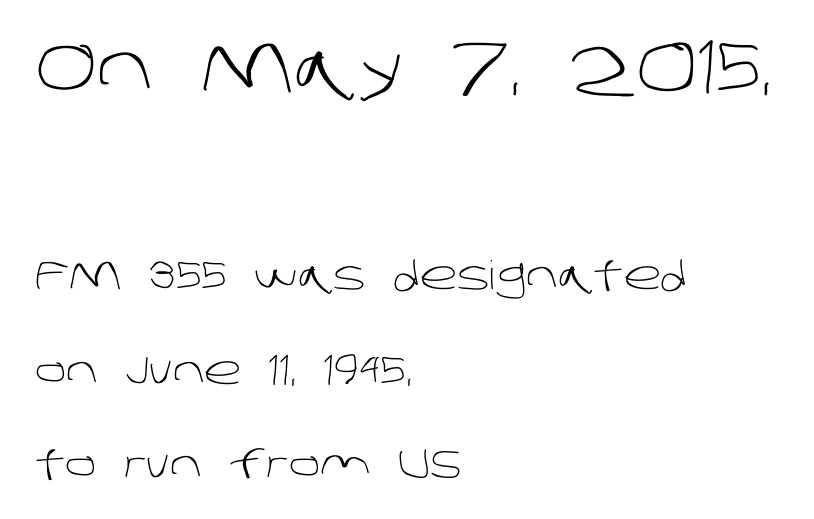
{"serif": "no", "bold": "no", "weight": "light", "width": "normal", "stroke_contrast": "low", "x_height": "large", "monospaced": "no", "underline": "no", "align": "left", "line_spacing": "loose", "line_spacing_ratio": 2.42, "letter_spacing": "normal", "letter_spacing_em": 0.0, "larger_block": "first", "size_ratio": 1.77, "glyph_px": 69}
